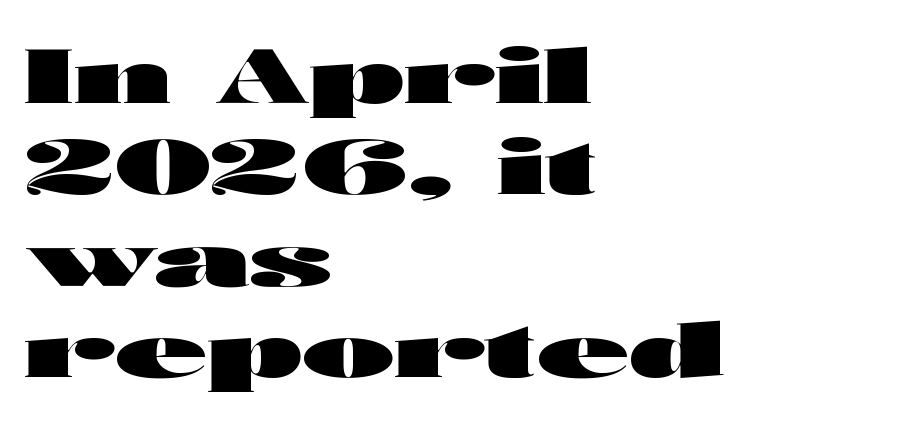
Q: Is the text bold? A: Yes.
Q: Is the text italic (slanted)? A: No, it is upright.
Q: Is the typeface a serif or a sans-serif typeface? A: Sans-serif.
Q: Is the text underlined? A: No.
Q: How is the paragraph aligned? A: Left-aligned.
Q: Is the spacing between letters normal or unusually wide? A: Normal.
Q: Width (condensed, normal, or wide)? A: Wide.
Q: Stroke contrast? A: High.
Q: x-height? A: Medium.
Q: Monospaced? A: No.
